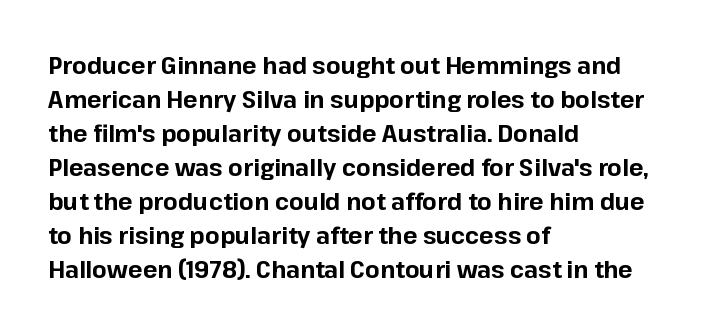
{"italic": "no", "bold": "yes", "underline": "no", "align": "left", "line_spacing": "normal", "line_spacing_ratio": 1.42, "letter_spacing": "normal", "letter_spacing_em": 0.0, "glyph_px": 24}
